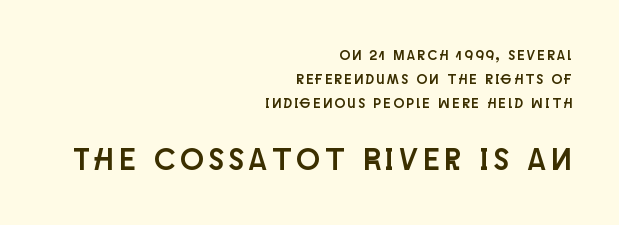
The image shows 31 px condensed sans-serif type, upright; set right-aligned, line spacing 1.71x, not underlined; the second (bottom) block is 2.21x larger; low stroke contrast and a large x-height.
